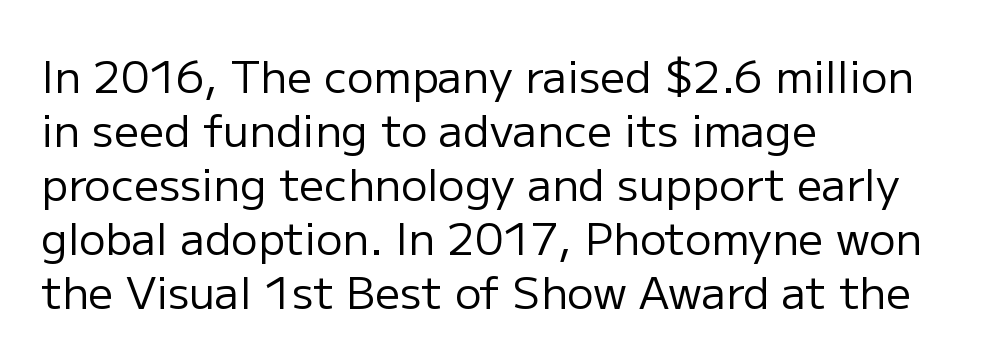
Q: Is the text bold? A: No.
Q: Is the text italic (slanted)? A: No, it is upright.
Q: Is the typeface a serif or a sans-serif typeface? A: Sans-serif.
Q: Is the text underlined? A: No.
Q: How is the paragraph aligned? A: Left-aligned.
Q: Is the spacing between letters normal or unusually wide? A: Normal.
Q: Width (condensed, normal, or wide)? A: Normal.
Q: Stroke contrast? A: Low.
Q: x-height? A: Medium.
Q: Monospaced? A: No.
